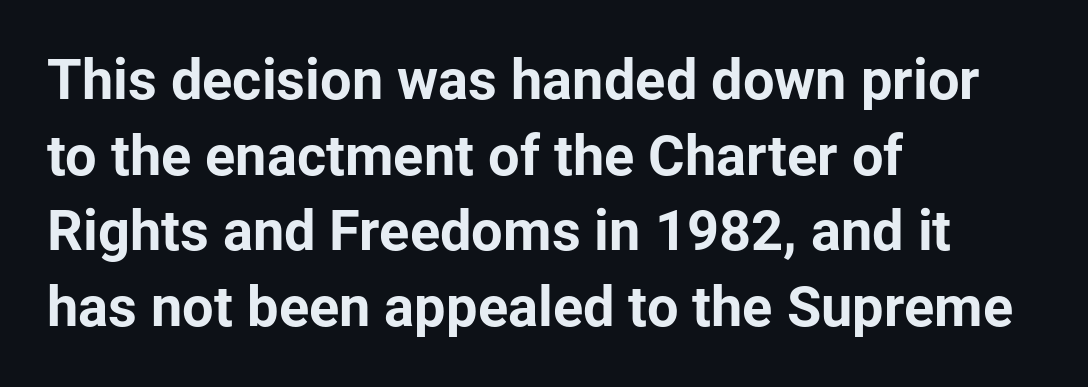
Thick stems and heavy bowls — unmistakably bold. Do the characters align in a grid? No, the font is proportional. The typesetter chose a ragged-right arrangement here. The passage shown is not underscored anywhere. There is no visible air inserted between adjacent glyphs. The passage shown is typeset with a sans-serif family.
